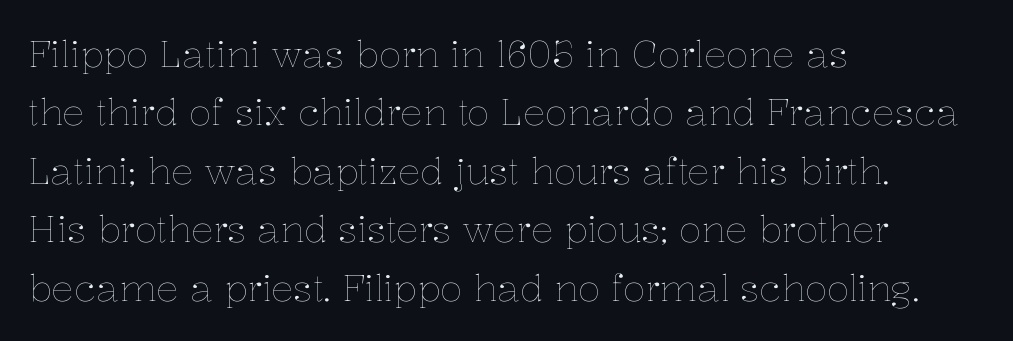
All the whitespace from short lines collects on the right. Observe the ordinary spacing: letters are neighbours, not strangers. Bare-footed words on every line. This block has exactly the height ordinary leading produces. Heft: none added — not bold.
